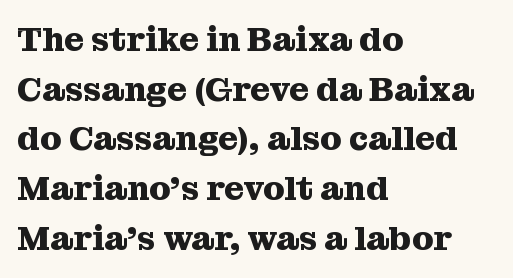
Q: Is the text bold? A: Yes.
Q: Is the text italic (slanted)? A: No, it is upright.
Q: Is the typeface a serif or a sans-serif typeface? A: Serif.
Q: Is the text underlined? A: No.
Q: How is the paragraph aligned? A: Left-aligned.
Q: Is the spacing between letters normal or unusually wide? A: Normal.
Q: Is the spacing between lines tight, normal or loose? A: Normal.
Q: Width (condensed, normal, or wide)? A: Normal.
Q: Stroke contrast? A: Medium.
Q: x-height? A: Medium.
Q: Monospaced? A: No.
